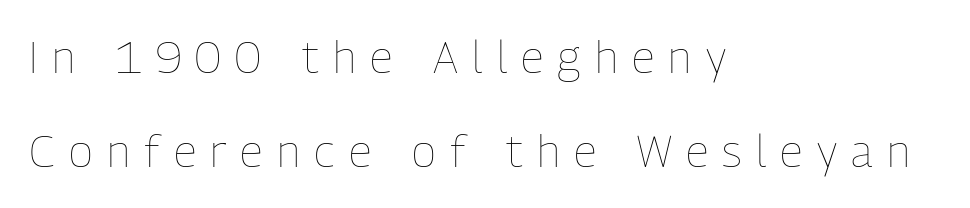
Q: Is the text bold? A: No.
Q: Is the text italic (slanted)? A: No, it is upright.
Q: Is the text underlined? A: No.
Q: How is the paragraph aligned? A: Left-aligned.
Q: Is the spacing between letters normal or unusually wide? A: Unusually wide.
Q: Is the spacing between lines tight, normal or loose? A: Loose.
Q: Width (condensed, normal, or wide)? A: Condensed.
Q: Stroke contrast? A: Low.
Q: x-height? A: Medium.
Q: Monospaced? A: No.
